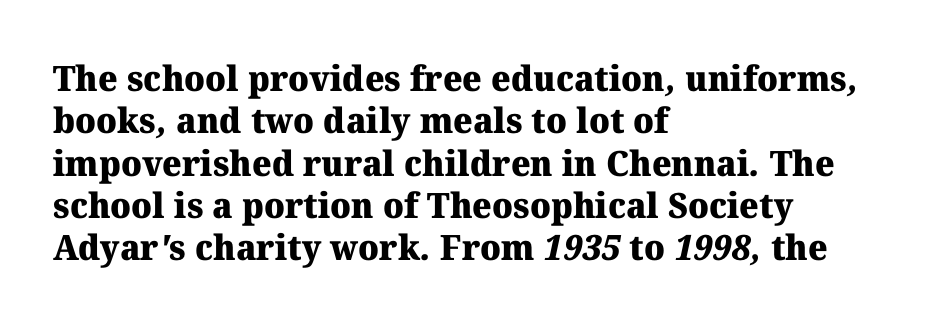
Q: Is the text bold? A: Yes.
Q: Is the typeface a serif or a sans-serif typeface? A: Serif.
Q: Is the text underlined? A: No.
Q: How is the paragraph aligned? A: Left-aligned.
Q: Is the spacing between letters normal or unusually wide? A: Normal.
Q: Width (condensed, normal, or wide)? A: Normal.
Q: Stroke contrast? A: Medium.
Q: x-height? A: Medium.
Q: Monospaced? A: No.
